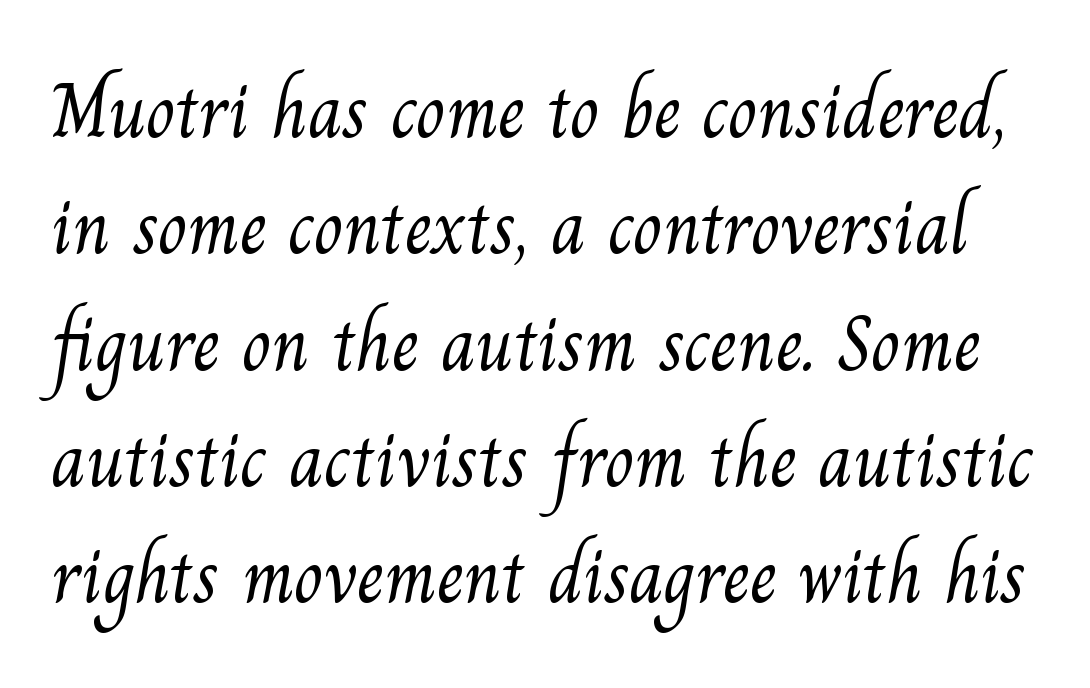
The image shows 77 px light serif type; set normal line spacing (1.51x), normal letter spacing, not underlined; medium stroke contrast and a small x-height.
